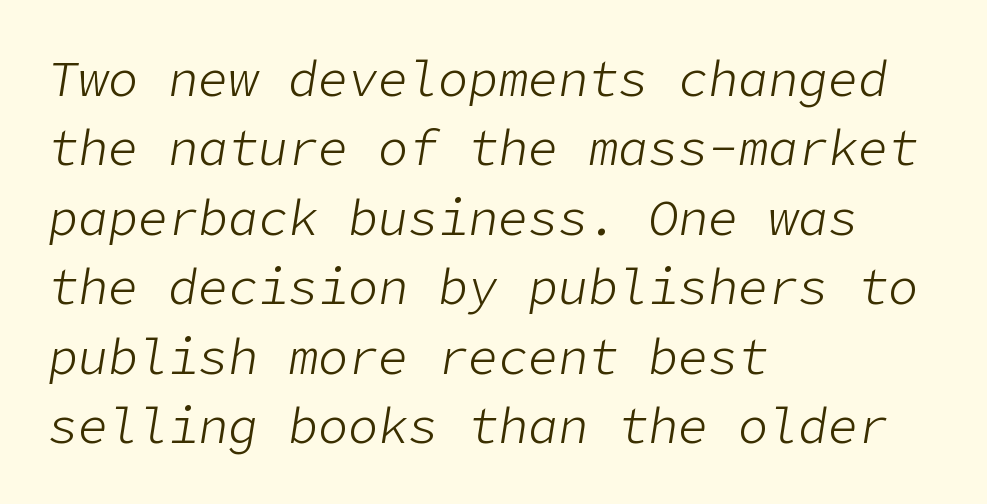
There's an unmistakable incline to the writing here. Nothing heavy about these letters — not bold at all. In terms of letterspacing, this is plain default setting. The passage shown stacks its lines at a standard gap. If you drew a ruler down the left edge, every line would touch it. Beneath every word, the page is bare.
